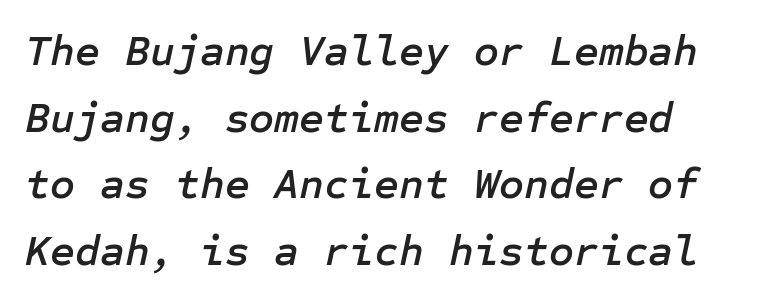
The axis of the letterforms is tilted away from vertical. Does the leading feel generous? No, just average. Quick note: underline off. Compared with typical body copy, the letter spacing here is the same.
